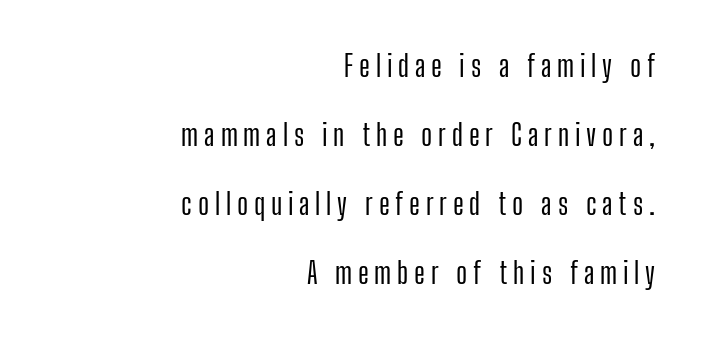
The image shows 29 px condensed sans-serif type, upright; set right-aligned, loose line spacing (2.38x), unusually wide letter spacing (+0.2 em), not underlined; low stroke contrast and a medium x-height.
